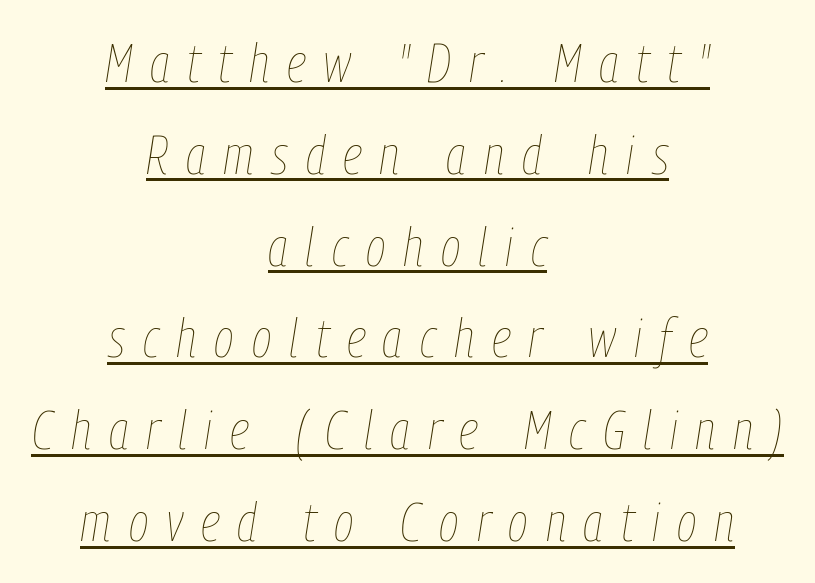
The image shows 54 px thin, condensed type, italic (leaning right); set centered, normal line spacing (1.7x), unusually wide letter spacing (+0.33 em), underlined; low stroke contrast and a medium x-height.
